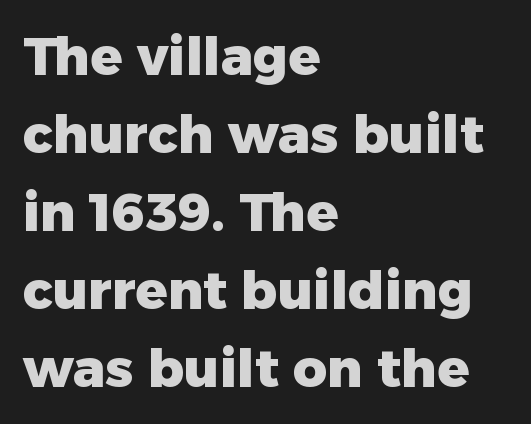
Q: Is the text bold? A: Yes.
Q: Is the text italic (slanted)? A: No, it is upright.
Q: Is the typeface a serif or a sans-serif typeface? A: Sans-serif.
Q: Is the text underlined? A: No.
Q: How is the paragraph aligned? A: Left-aligned.
Q: Is the spacing between letters normal or unusually wide? A: Normal.
Q: Is the spacing between lines tight, normal or loose? A: Normal.
Q: Width (condensed, normal, or wide)? A: Normal.
Q: Stroke contrast? A: Low.
Q: x-height? A: Medium.
Q: Monospaced? A: No.
